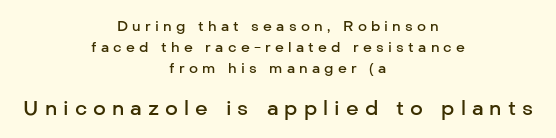
The image shows 20 px text type, upright; set centered, normal line spacing (1.5x), unusually wide letter spacing (+0.3 em), not underlined; the second (bottom) block is 1.43x larger.
